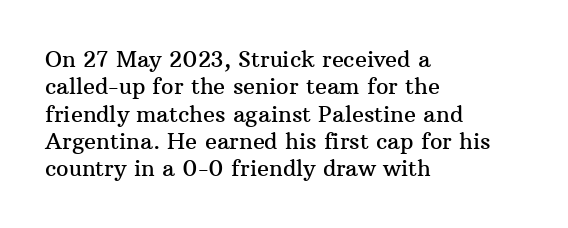
{"italic": "no", "underline": "no", "align": "left", "line_spacing_ratio": 1.24, "letter_spacing": "normal", "letter_spacing_em": 0.0, "glyph_px": 22}
